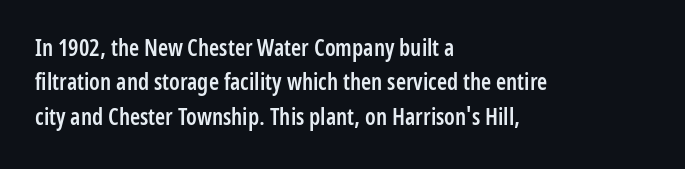
The image shows 23 px text type, upright; set left-aligned, normal line spacing (1.5x), normal letter spacing, not underlined.
